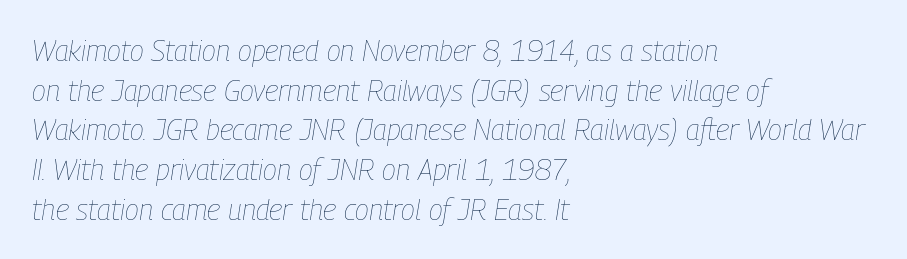
The image shows 29 px thin, condensed type, italic (leaning right); set left-aligned, normal line spacing (1.37x), normal letter spacing, not underlined; low stroke contrast and a medium x-height.
